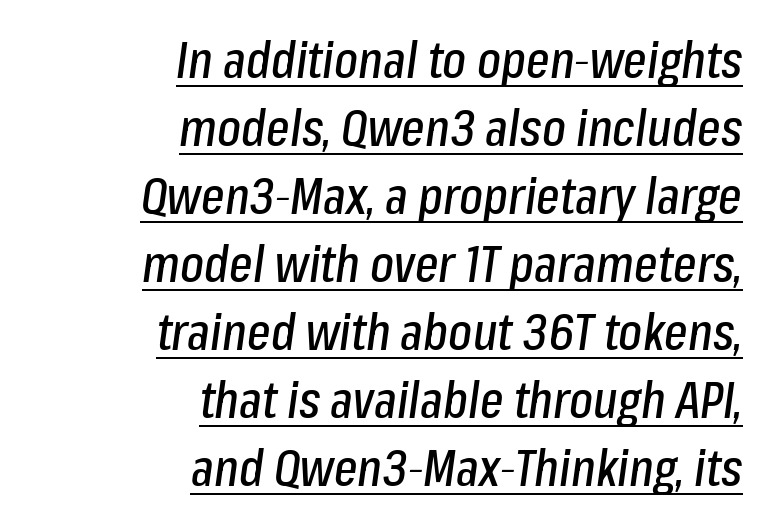
Normally led — the rows are evenly, conventionally spaced. Compared with typical body copy, the letter spacing here is the same. Emphasis-style slanted type is in use. A baseline rule has been typeset under these characters.
